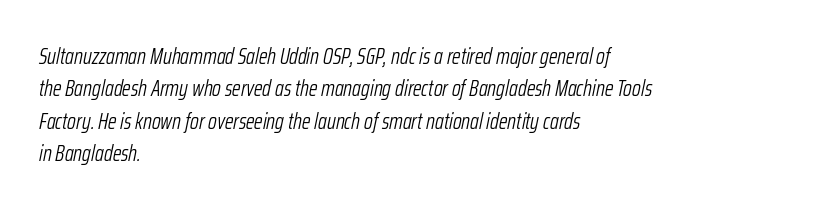
{"italic": "yes", "lean": "right", "slant_degrees": 12, "bold": "no", "underline": "no", "align": "left", "line_spacing": "normal", "line_spacing_ratio": 1.47, "letter_spacing": "normal", "letter_spacing_em": 0.0, "glyph_px": 22}
